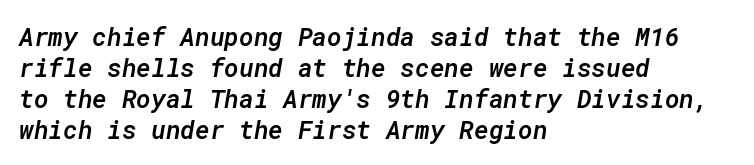
The strokes are fattened partway — semibold, not bold. In terms of letterspacing, this is plain default setting. The zone under the glyphs is completely vacant. A classic flush-left, rag-right setting is used for this passage. The specimen reads as italic at a glance.
